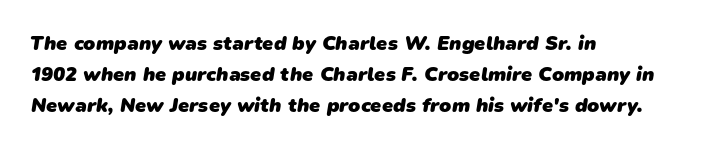
Q: Is the text bold? A: Yes.
Q: Is the text underlined? A: No.
Q: How is the paragraph aligned? A: Left-aligned.
Q: Is the spacing between letters normal or unusually wide? A: Normal.
Q: Is the spacing between lines tight, normal or loose? A: Normal.
